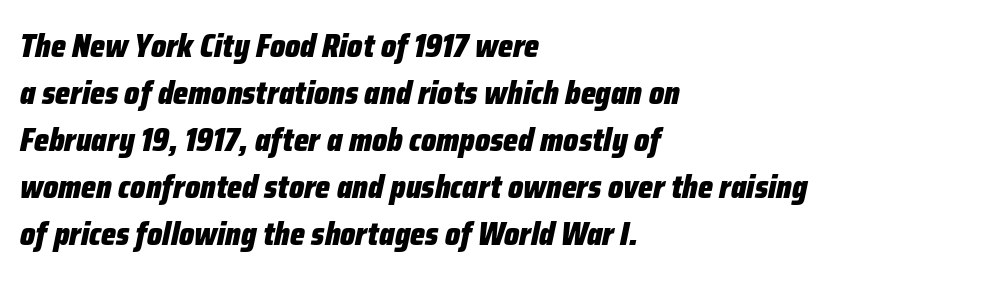
This is oblique type, the kind used for emphasis or titles. Character widths vary here, with narrow letters taking less room than wide ones. Regular leading. Notice how the passage keeps a crisp vertical edge on the left only. Any mark beneath the type? The region is blank. The passage shown is emphatically bold.
